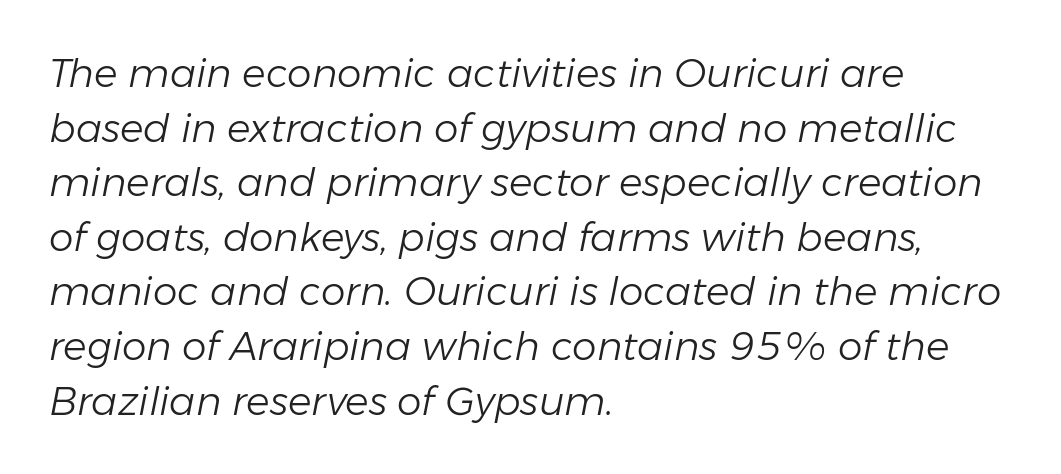
You can tell it's italic because the verticals aren't actually vertical. The type is set solid horizontally, with unmodified tracking. Evenly set lines give the paragraph a standard silhouette. Bold? No — there's no thickening of the strokes. These lines are set flush left with a ragged right edge. Looks like regular typesetting: each glyph gets only the width it needs.
